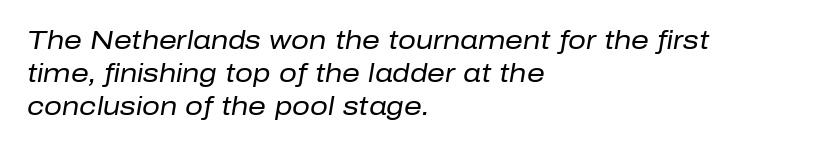
The letterforms sit shoulder to shoulder at normal distance. The specimen reads as italic at a glance. Is this a heavy cut? Hardly; it is regular or lighter. No word sits above an underline. Whoever set this chose a conventional vertical rhythm.
